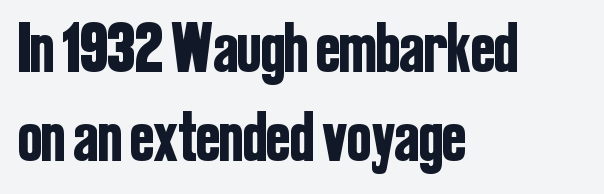
The image shows 71 px condensed sans-serif type, upright; set left-aligned, normal line spacing (1.25x), normal letter spacing, not underlined; low stroke contrast and a medium x-height.
